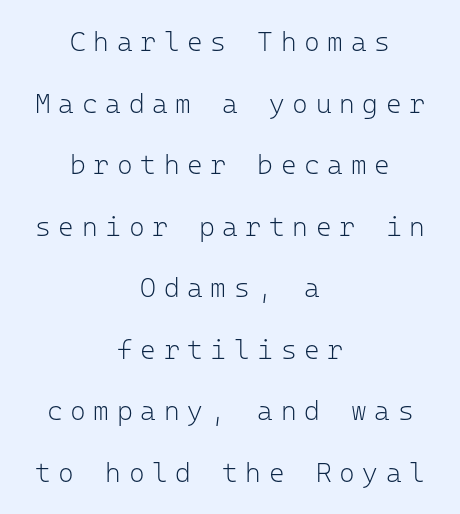
{"italic": "no", "bold": "no", "underline": "no", "align": "center", "line_spacing": "loose", "line_spacing_ratio": 2.28, "letter_spacing": "wide", "letter_spacing_em": 0.28, "glyph_px": 27}
